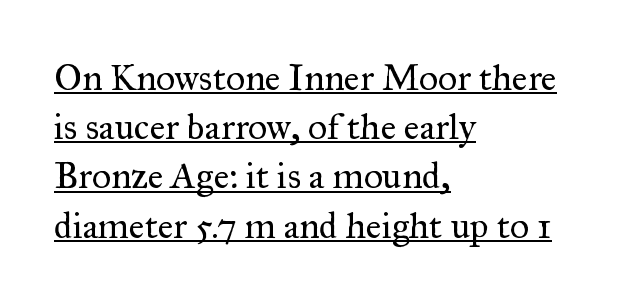
Q: Is the text bold? A: No.
Q: Is the text italic (slanted)? A: No, it is upright.
Q: Is the typeface a serif or a sans-serif typeface? A: Serif.
Q: Is the text underlined? A: Yes.
Q: How is the paragraph aligned? A: Left-aligned.
Q: Is the spacing between letters normal or unusually wide? A: Normal.
Q: Is the spacing between lines tight, normal or loose? A: Normal.
Q: Width (condensed, normal, or wide)? A: Normal.
Q: Stroke contrast? A: Medium.
Q: x-height? A: Small.
Q: Monospaced? A: No.
